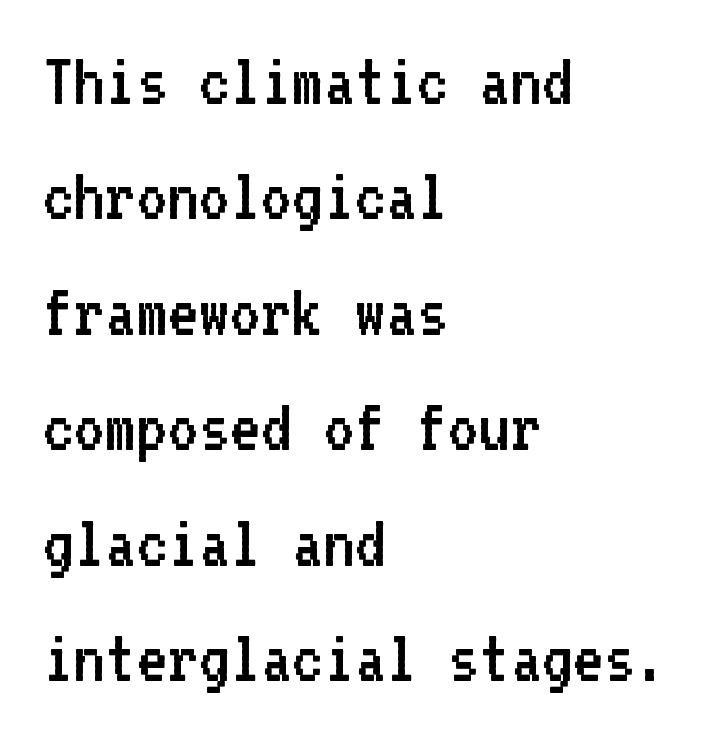
Q: Is the text bold? A: No.
Q: Is the text italic (slanted)? A: No, it is upright.
Q: Is the typeface a serif or a sans-serif typeface? A: Sans-serif.
Q: Is the text underlined? A: No.
Q: How is the paragraph aligned? A: Left-aligned.
Q: Is the spacing between letters normal or unusually wide? A: Normal.
Q: Is the spacing between lines tight, normal or loose? A: Normal.
Q: Width (condensed, normal, or wide)? A: Normal.
Q: Stroke contrast? A: Low.
Q: x-height? A: Medium.
Q: Monospaced? A: Yes.
